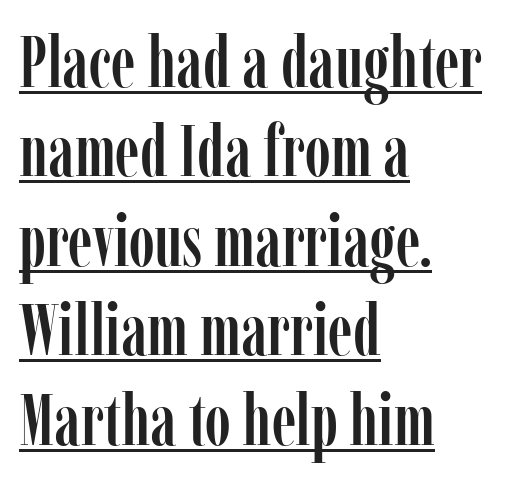
Has an underline been added? It has. Observe the serifs anchoring each vertical stroke in this sample. Notice how descenders clear the ascenders below comfortably — that's standard leading. The letters advance in unequal steps, a hallmark of proportional type. A classic flush-left, rag-right setting is used for this passage.
